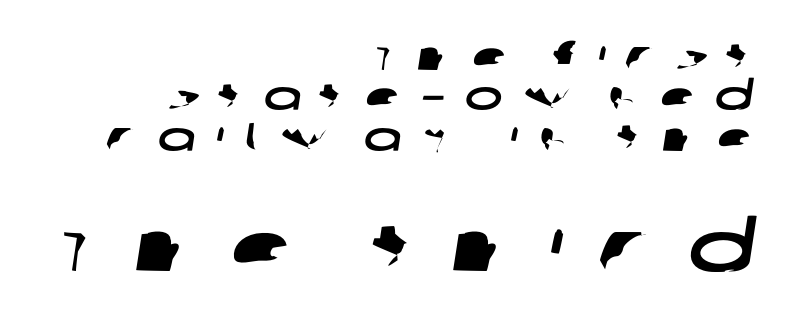
Q: Is the typeface a serif or a sans-serif typeface? A: Sans-serif.
Q: Is the text underlined? A: No.
Q: How is the paragraph aligned? A: Right-aligned.
Q: Is the spacing between letters normal or unusually wide? A: Unusually wide.
Q: Is the spacing between lines tight, normal or loose? A: Tight.
Q: Which block of text is set in a larger size, the first (top) or the second (bottom)? A: The second (bottom) one.
Q: Width (condensed, normal, or wide)? A: Wide.
Q: Stroke contrast? A: Low.
Q: x-height? A: Large.
Q: Monospaced? A: No.
